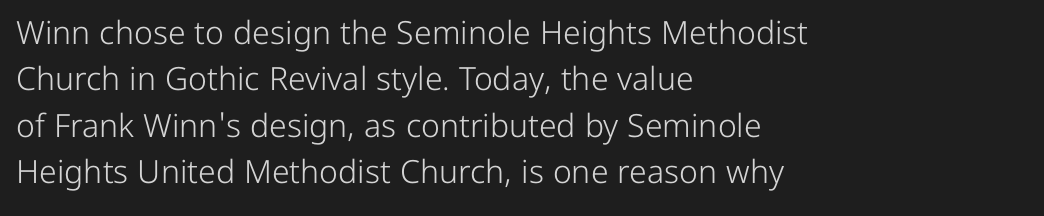
The image shows 32 px light sans-serif type, upright; set left-aligned, normal line spacing (1.45x), normal letter spacing, not underlined; low stroke contrast and a medium x-height.
